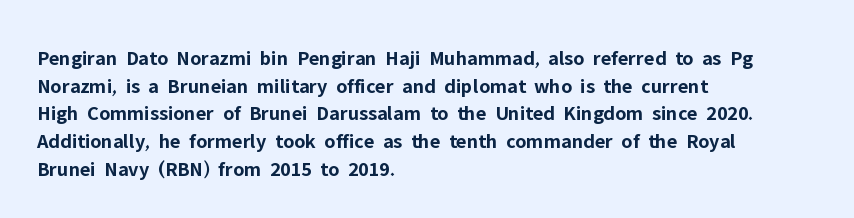
Q: Is the text bold? A: Yes.
Q: Is the text italic (slanted)? A: No, it is upright.
Q: Is the text underlined? A: No.
Q: How is the paragraph aligned? A: Left-aligned.
Q: Is the spacing between letters normal or unusually wide? A: Normal.
Q: Is the spacing between lines tight, normal or loose? A: Normal.
